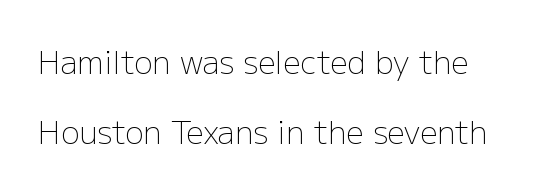
The image shows 31 px light sans-serif type, upright; set loose line spacing (2.26x), normal letter spacing, not underlined; low stroke contrast and a medium x-height.
